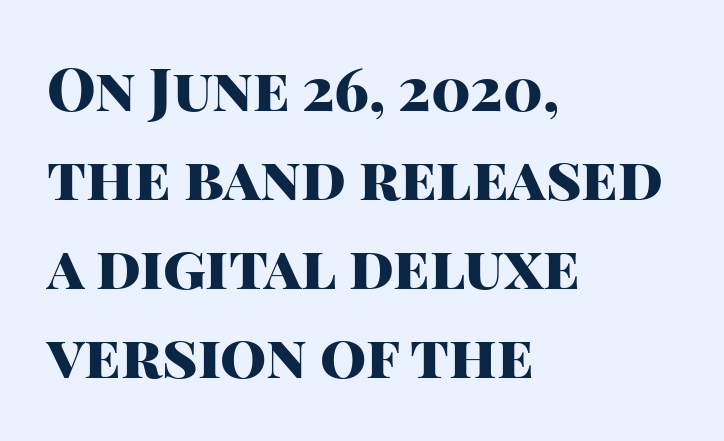
What kind of face is this? One without serifs — a sans. A clean baseline with only descenders dipping below it. The letters stand upright; this is a roman face. You could not count columns in this text — the font is proportionally spaced.
